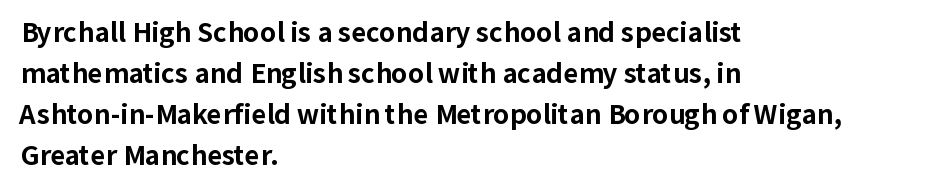
The image shows 26 px bold type, upright; set left-aligned, normal line spacing (1.58x), normal letter spacing, not underlined.
